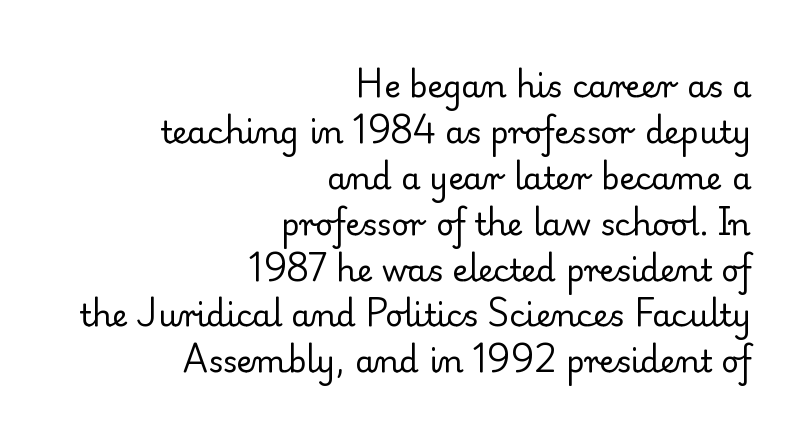
Underlining? Definitely not there. The font sits on the lighter half of the weight spectrum, regular included. Varying glyph widths throughout — classic text-font behaviour. Ordinary non-slanted type is in use. Regular leading.
